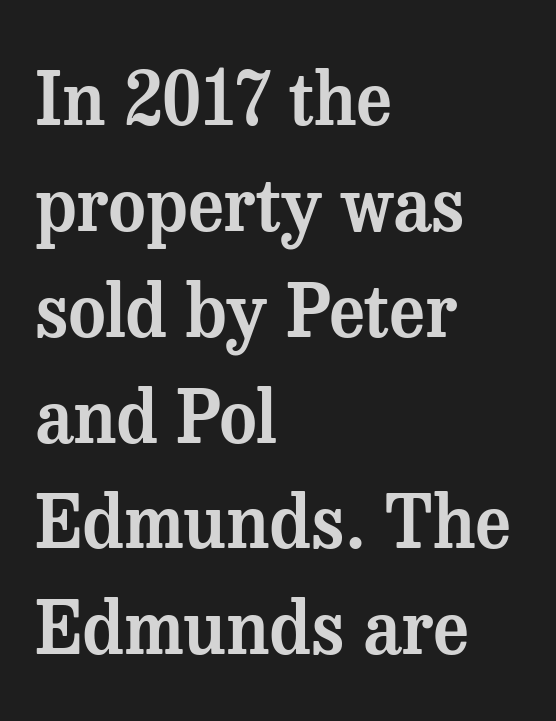
Is this a sans? No — the strokes have serifs. Line beginnings align vertically; line endings do not. No italicization has been applied; the sample stays upright. Here the designer chose a conventional face with non-uniform glyph widths. Standard letterfit; no display-style spreading of the glyphs.
